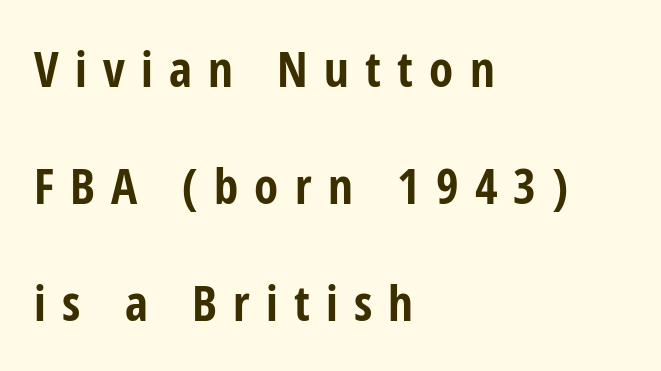
{"serif": "no", "italic": "no", "bold": "yes", "weight": "bold", "width": "condensed", "stroke_contrast": "low", "x_height": "medium", "monospaced": "no", "underline": "no", "align": "left", "line_spacing": "loose", "line_spacing_ratio": 2.39, "letter_spacing": "wide", "letter_spacing_em": 0.33, "glyph_px": 49}
